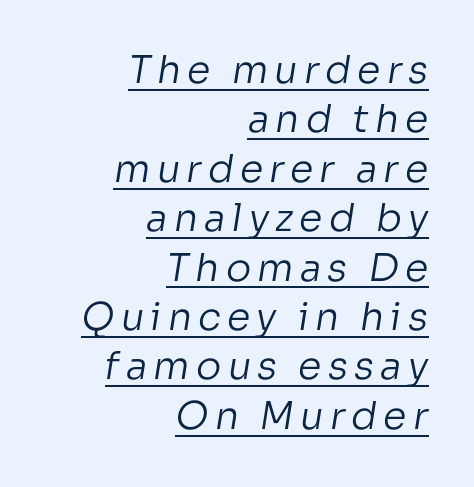
{"serif": "no", "bold": "no", "weight": "regular", "width": "normal", "stroke_contrast": "low", "x_height": "medium", "monospaced": "no", "underline": "yes", "align": "right", "line_spacing": "normal", "line_spacing_ratio": 1.3, "glyph_px": 38}
